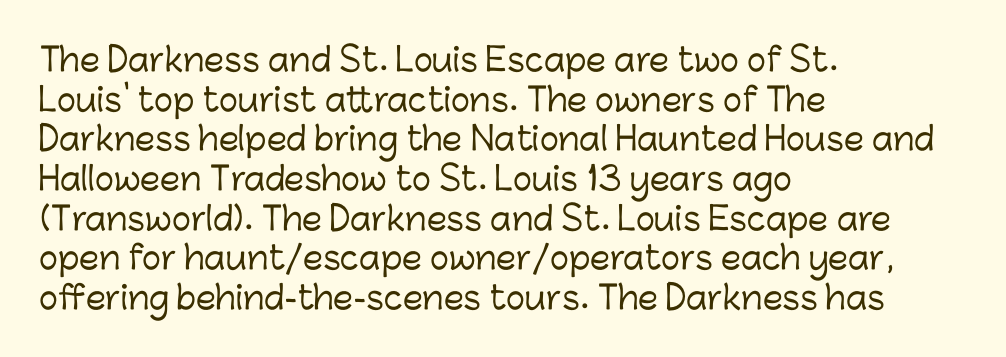
The image shows 32 px sans-serif type, upright; set left-aligned, line spacing 1.24x, normal letter spacing, not underlined; low stroke contrast and a medium x-height.
